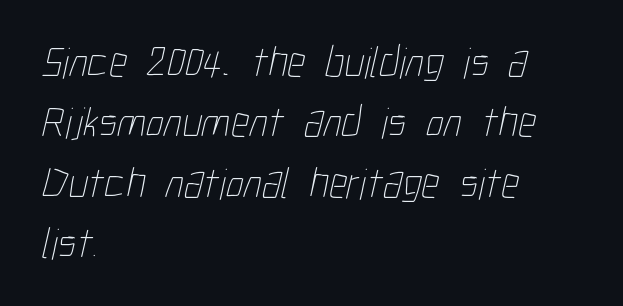
On a weight scale, this lands at 450 or below. Line beginnings align vertically; line endings do not. The passage shown has conventional tracking throughout. Honestly, there is no underline to notice here at all.
